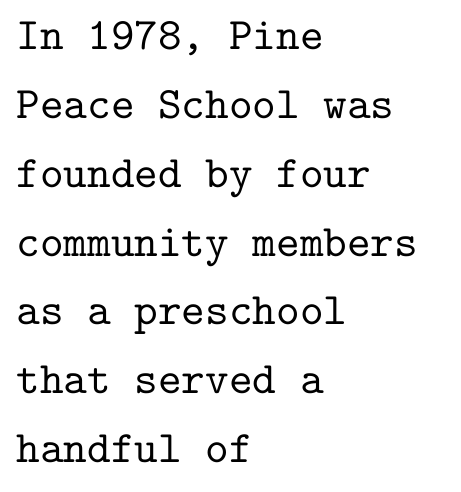
The image shows 45 px serif type, upright, monospaced; set left-aligned, normal line spacing (1.53x), normal letter spacing, not underlined; low stroke contrast and a medium x-height.
